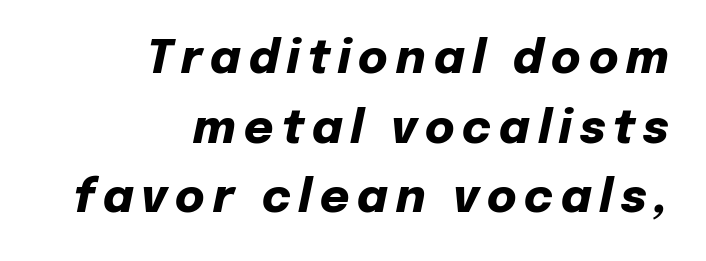
The image shows 45 px heavy type, italic (leaning right); set right-aligned, normal line spacing (1.55x), not underlined; low stroke contrast and a medium x-height.
